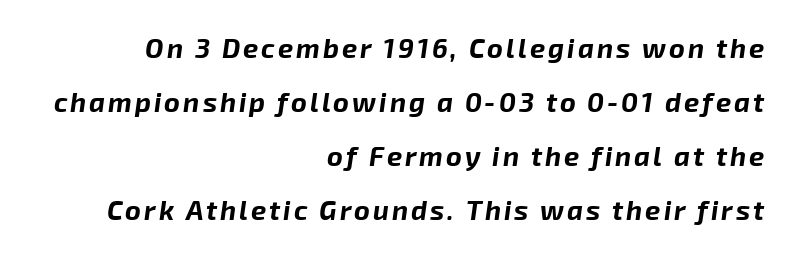
Bare-footed words on every line. Does the copy run flush right? Yes — the right margin is perfectly even. These lines stand farther apart than default settings would place them. The specimen reads as italic at a glance. Thick stems and heavy bowls — unmistakably bold.
